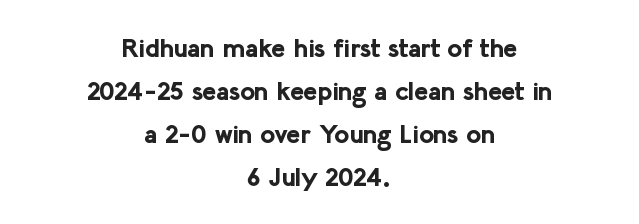
No italicization has been applied; the sample stays upright. The area under the type is left untouched. The rows are spaced the way most documents space them. Neither beginnings nor endings align; midpoints do.
